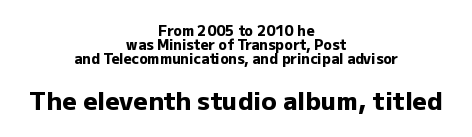
Q: Is the text bold? A: Yes.
Q: Is the text italic (slanted)? A: No, it is upright.
Q: Is the text underlined? A: No.
Q: How is the paragraph aligned? A: Centered.
Q: Is the spacing between letters normal or unusually wide? A: Normal.
Q: Is the spacing between lines tight, normal or loose? A: Tight.
Q: Which block of text is set in a larger size, the first (top) or the second (bottom)? A: The second (bottom) one.
